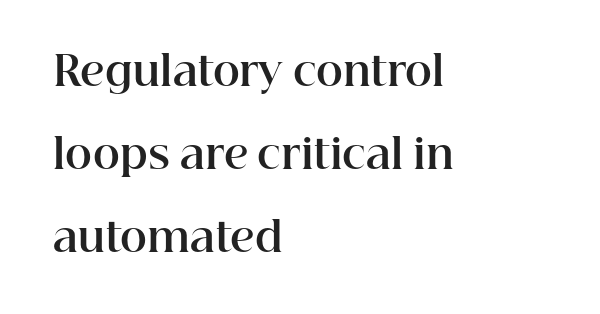
The image shows 41 px bold serif type, upright; set left-aligned, loose line spacing (2.02x), normal letter spacing, not underlined; high stroke contrast and a medium x-height.
